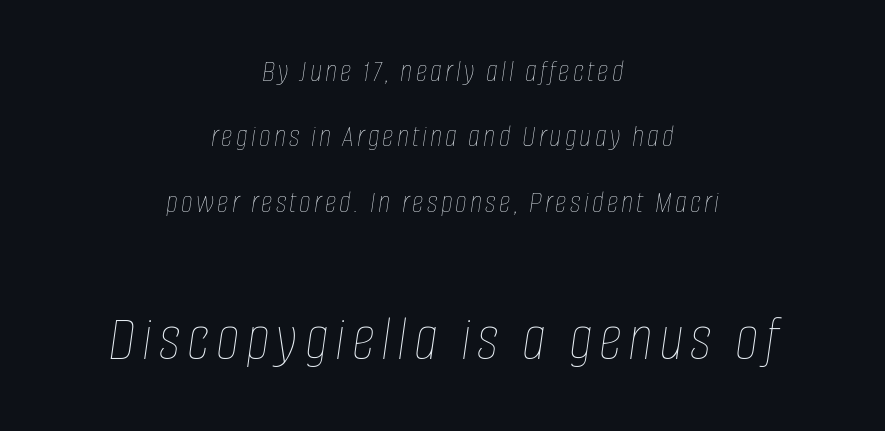
Q: Is the text bold? A: No.
Q: Is the text italic (slanted)? A: Yes, it leans right by about 8 degrees.
Q: Is the text underlined? A: No.
Q: How is the paragraph aligned? A: Centered.
Q: Is the spacing between lines tight, normal or loose? A: Loose.
Q: Which block of text is set in a larger size, the first (top) or the second (bottom)? A: The second (bottom) one.
Q: Width (condensed, normal, or wide)? A: Condensed.
Q: Stroke contrast? A: Low.
Q: x-height? A: Large.
Q: Monospaced? A: No.
